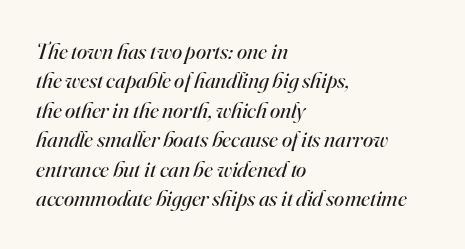
{"italic": "yes", "lean": "right", "slant_degrees": 16, "bold": "no", "underline": "no", "align": "left", "line_spacing": "normal", "line_spacing_ratio": 1.28, "letter_spacing": "normal", "letter_spacing_em": 0.0, "glyph_px": 23}
